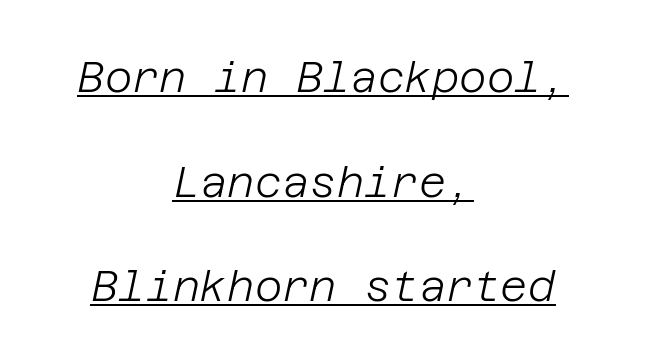
No letter is thick-stroked: the sample isn't bold. Notice the wide empty band between every row — that's loose leading. The glyphs are accompanied by a horizontal stroke just below them. What stands out about the letter spacing? Nothing — it is the standard amount.
